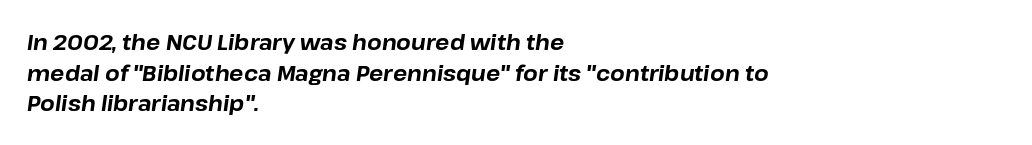
{"italic": "yes", "lean": "right", "slant_degrees": 8, "bold": "yes", "underline": "no", "align": "left", "line_spacing": "normal", "line_spacing_ratio": 1.46, "letter_spacing": "normal", "letter_spacing_em": 0.0, "glyph_px": 21}
